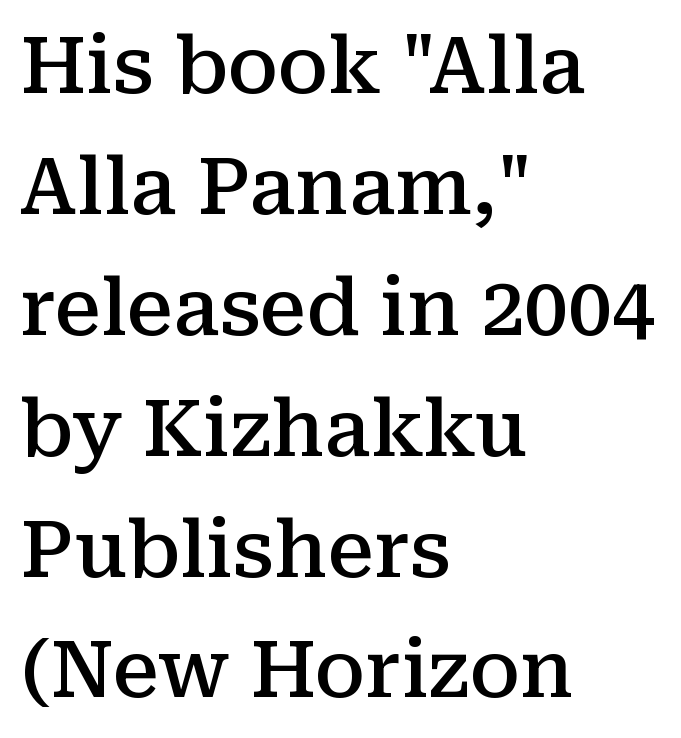
The image shows 78 px semibold serif type, upright; set left-aligned, normal line spacing (1.55x), normal letter spacing, not underlined; medium stroke contrast and a medium x-height.
